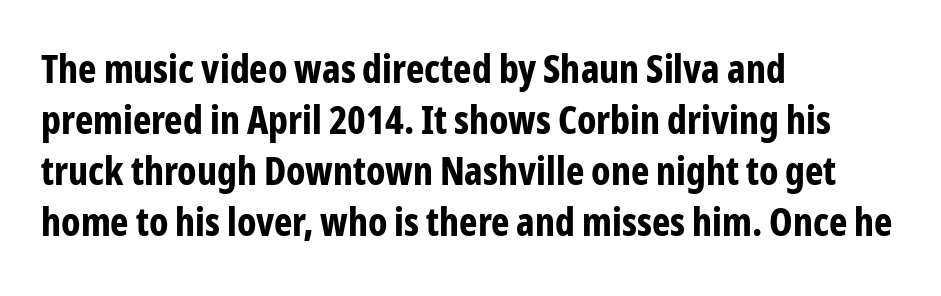
The image shows 39 px bold, condensed sans-serif type, upright; set left-aligned, normal line spacing (1.31x), normal letter spacing, not underlined; low stroke contrast and a medium x-height.
